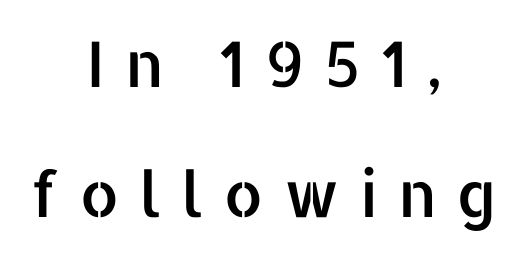
The image shows 63 px sans-serif type, upright; set centered, loose line spacing (2.06x), unusually wide letter spacing (+0.31 em), not underlined; low stroke contrast and a medium x-height.
